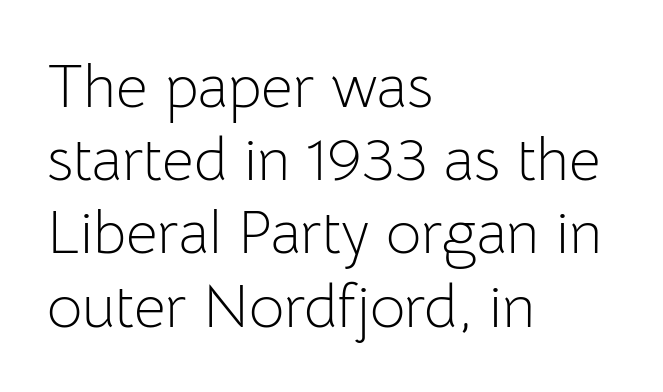
These lines stack with their left ends in a neat column. Check the space under the baseline: it is left empty. Nobody touched the tracking dial on this one. The rendering shows plain stroke endings on the letterforms — a sans-serif design. The weight tops out at a normal text grade. These lines are rendered in a variable-pitch font.
